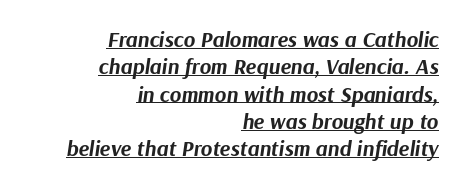
{"italic": "yes", "lean": "right", "slant_degrees": 9, "bold": "yes", "underline": "yes", "align": "right", "line_spacing_ratio": 1.24, "letter_spacing": "normal", "letter_spacing_em": 0.0, "glyph_px": 22}
